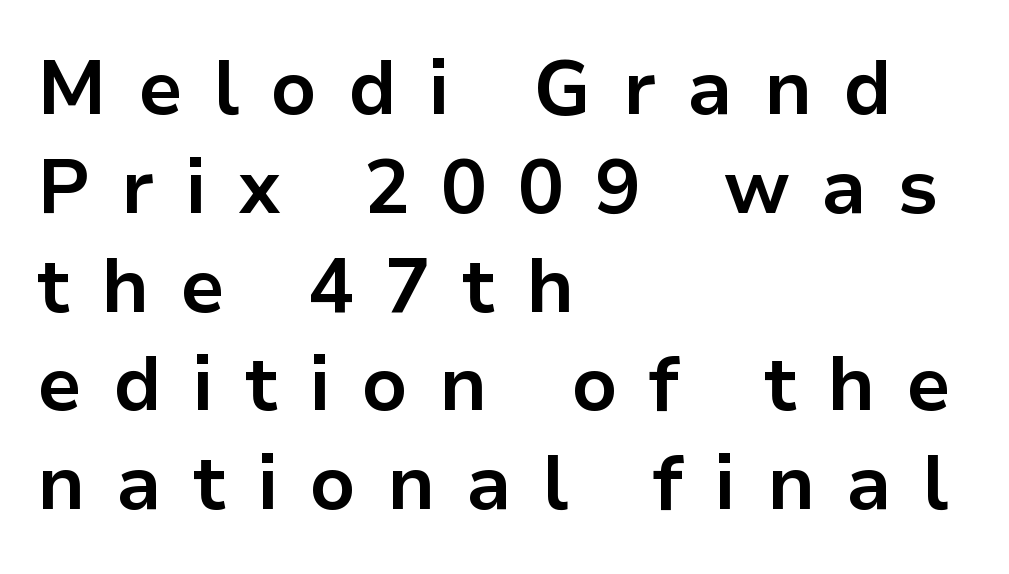
{"serif": "no", "italic": "no", "bold": "yes", "weight": "bold", "width": "normal", "stroke_contrast": "low", "x_height": "medium", "monospaced": "no", "underline": "no", "align": "left", "line_spacing": "normal", "line_spacing_ratio": 1.3, "letter_spacing": "wide", "letter_spacing_em": 0.41, "glyph_px": 76}
